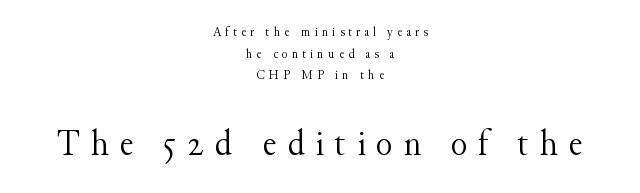
Q: Is the text bold? A: No.
Q: Is the text italic (slanted)? A: No, it is upright.
Q: Is the typeface a serif or a sans-serif typeface? A: Serif.
Q: Is the text underlined? A: No.
Q: How is the paragraph aligned? A: Centered.
Q: Is the spacing between letters normal or unusually wide? A: Unusually wide.
Q: Is the spacing between lines tight, normal or loose? A: Normal.
Q: Which block of text is set in a larger size, the first (top) or the second (bottom)? A: The second (bottom) one.
Q: Width (condensed, normal, or wide)? A: Normal.
Q: Stroke contrast? A: Medium.
Q: x-height? A: Small.
Q: Monospaced? A: No.
